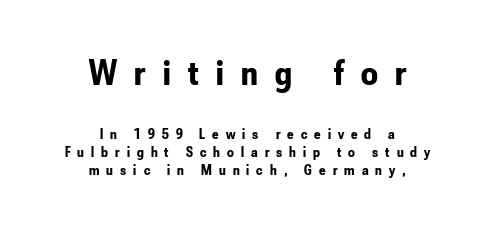
Note the varied advance widths — an 'i' is clearly narrower than an 'm'. The passage shown begins with its larger block and ends with its smaller one. Quick note: not italic, upright. Look at the tracking — it's clearly loosened, letters drifting apart. Check the space under the baseline: it is left empty.
